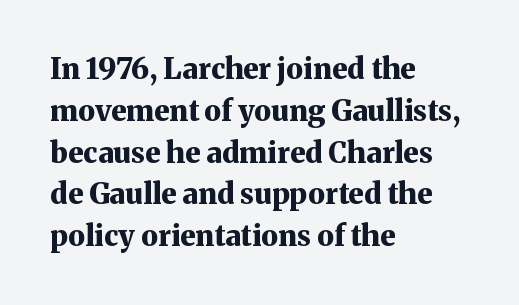
{"serif": "yes", "italic": "no", "bold": "yes", "weight": "bold", "width": "normal", "stroke_contrast": "medium", "x_height": "medium", "monospaced": "no", "underline": "no", "align": "left", "line_spacing": "normal", "line_spacing_ratio": 1.44, "letter_spacing": "normal", "letter_spacing_em": 0.0, "glyph_px": 29}
